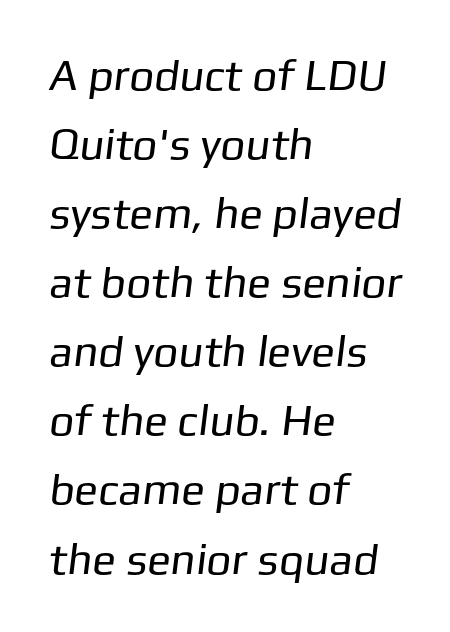
The image shows 44 px regular-weight sans-serif type; set left-aligned, normal line spacing (1.57x), normal letter spacing, not underlined; low stroke contrast and a medium x-height.
